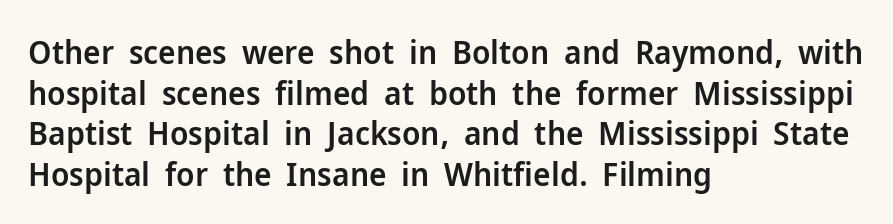
Q: Is the text bold? A: Semi-bold.
Q: Is the text italic (slanted)? A: No, it is upright.
Q: Is the typeface a serif or a sans-serif typeface? A: Sans-serif.
Q: Is the text underlined? A: No.
Q: How is the paragraph aligned? A: Left-aligned.
Q: Is the spacing between letters normal or unusually wide? A: Normal.
Q: Width (condensed, normal, or wide)? A: Normal.
Q: Stroke contrast? A: Low.
Q: x-height? A: Medium.
Q: Monospaced? A: No.
